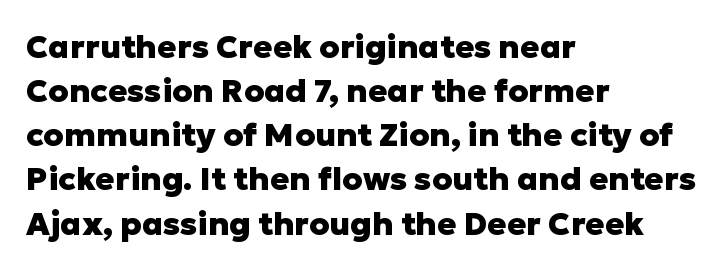
Nobody drew a line under any word here. You could call the tracking neutral — neither tight nor loose. Typographic density is high because the face is bold. Here the designer chose a conventional face with non-uniform glyph widths. Is there much room between lines? A standard amount, neither cramped nor airy. The face used here is a sans, in the tradition of grotesques and geometrics.
